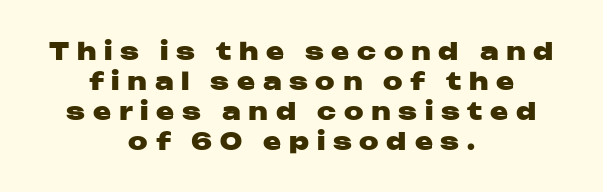
Q: Is the text bold? A: Yes.
Q: Is the text italic (slanted)? A: No, it is upright.
Q: Is the text underlined? A: No.
Q: How is the paragraph aligned? A: Centered.
Q: Is the spacing between letters normal or unusually wide? A: Unusually wide.
Q: Is the spacing between lines tight, normal or loose? A: Normal.
